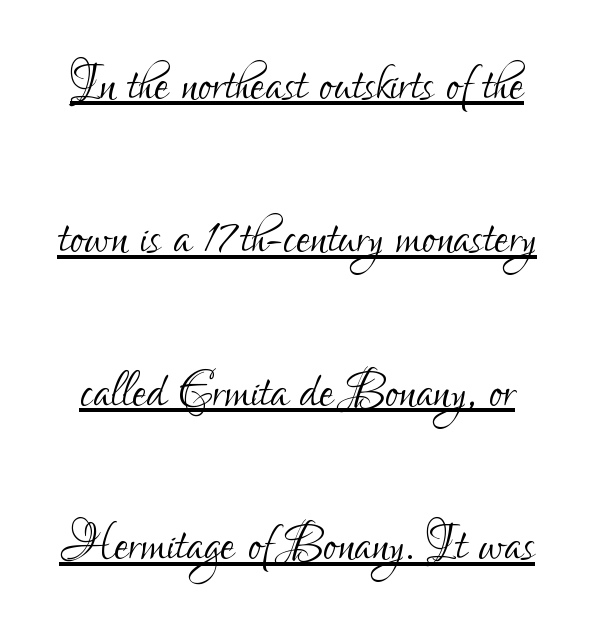
This is not heavy type; no bold has been used. Emphasis is given by a line drawn under the lettering. Between one letter and the next there's only the usual sliver of space.
